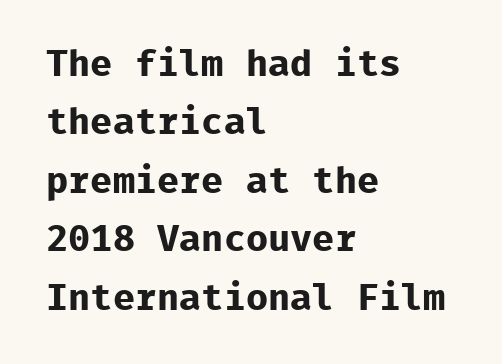
The image shows 37 px bold sans-serif type, upright, monospaced; set left-aligned, normal line spacing (1.58x), normal letter spacing, not underlined; low stroke contrast and a medium x-height.
